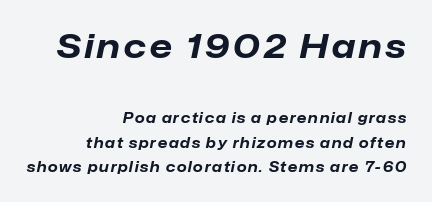
The image shows 33 px bold type, italic (leaning right); set right-aligned, line spacing 1.73x, not underlined; the first (top) block is 2.36x larger; low stroke contrast and a medium x-height.
